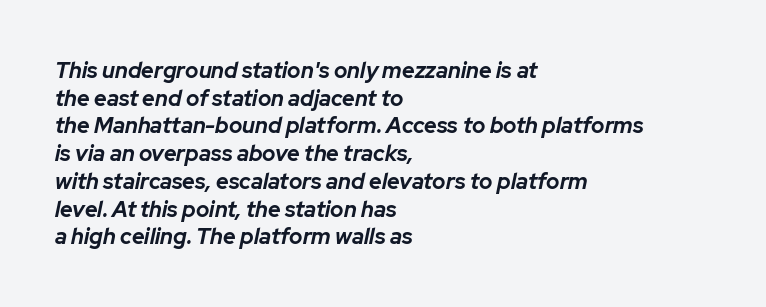
Q: Is the text bold? A: Yes.
Q: Is the text italic (slanted)? A: Yes, it leans right by about 12 degrees.
Q: Is the text underlined? A: No.
Q: How is the paragraph aligned? A: Left-aligned.
Q: Is the spacing between letters normal or unusually wide? A: Normal.
Q: Is the spacing between lines tight, normal or loose? A: Normal.
